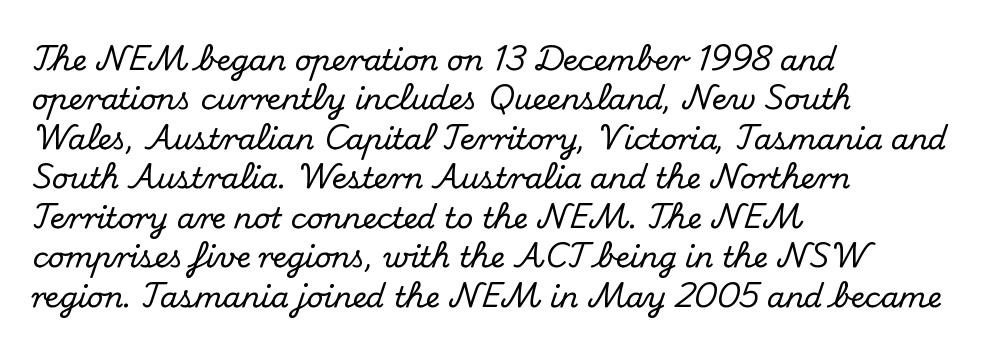
The image shows 29 px serif type; set left-aligned, normal line spacing (1.36x), normal letter spacing, not underlined; medium stroke contrast and a small x-height.
